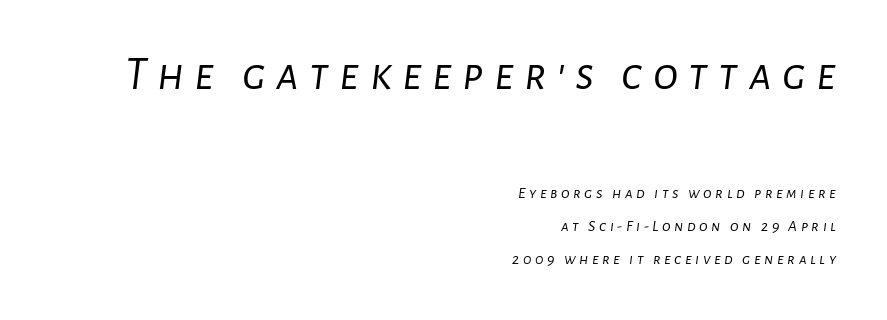
Q: Is the text bold? A: No.
Q: Is the text italic (slanted)? A: Yes, it leans right by about 7 degrees.
Q: Is the text underlined? A: No.
Q: How is the paragraph aligned? A: Right-aligned.
Q: Is the spacing between letters normal or unusually wide? A: Unusually wide.
Q: Is the spacing between lines tight, normal or loose? A: Loose.
Q: Which block of text is set in a larger size, the first (top) or the second (bottom)? A: The first (top) one.
Q: Width (condensed, normal, or wide)? A: Normal.
Q: Stroke contrast? A: Low.
Q: x-height? A: Medium.
Q: Monospaced? A: No.
